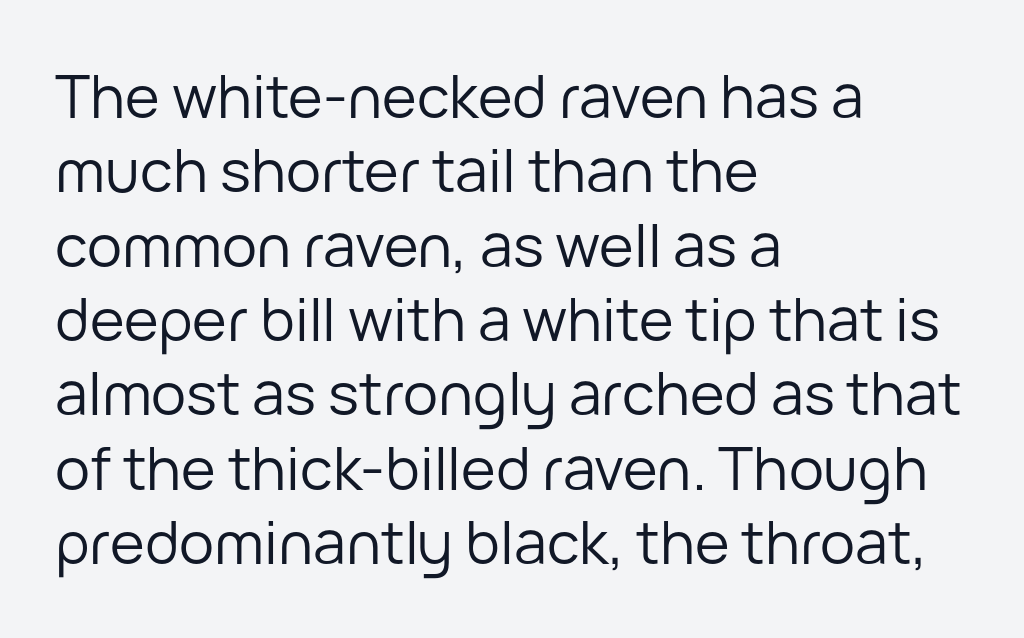
The image shows 59 px regular-weight sans-serif type, upright; set left-aligned, normal line spacing (1.26x), normal letter spacing, not underlined; low stroke contrast and a medium x-height.
